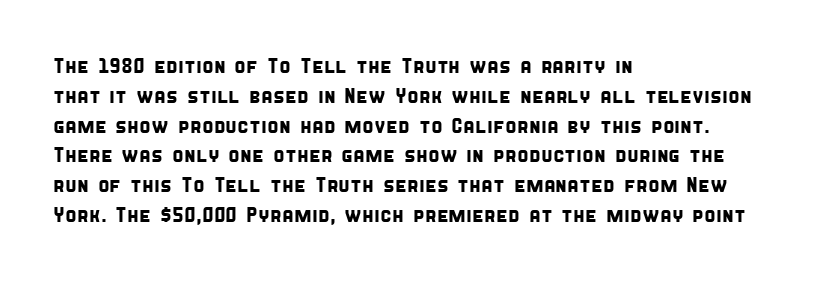
{"underline": "no", "align": "left", "line_spacing": "normal", "line_spacing_ratio": 1.42, "letter_spacing": "normal", "letter_spacing_em": 0.0, "glyph_px": 21}
